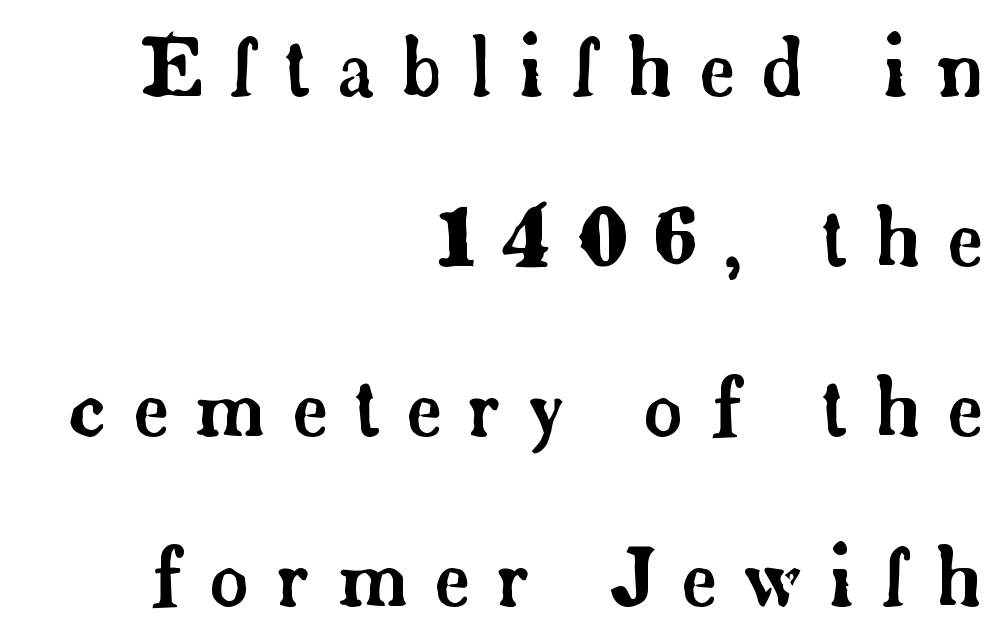
The image shows 78 px serif type, upright; set right-aligned, loose line spacing (2.18x), unusually wide letter spacing (+0.35 em), not underlined; low stroke contrast and a small x-height.
